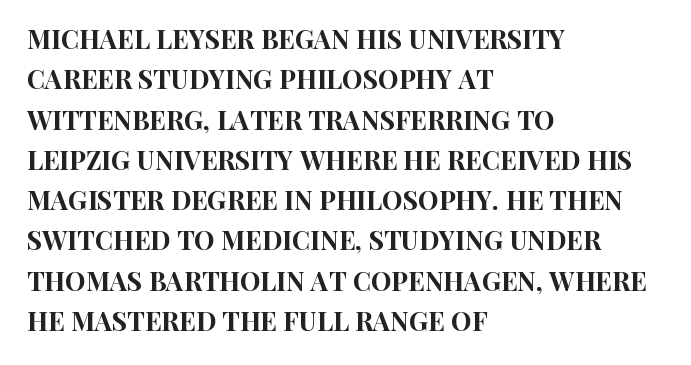
This rendering uses left alignment, leaving the right contour irregular. The vertical gap from one line to the next is medium. The space beneath each line is pristine and unruled. Does extra space separate the letters? No, they use regular spacing. Every character sits straight up, as roman type does.
